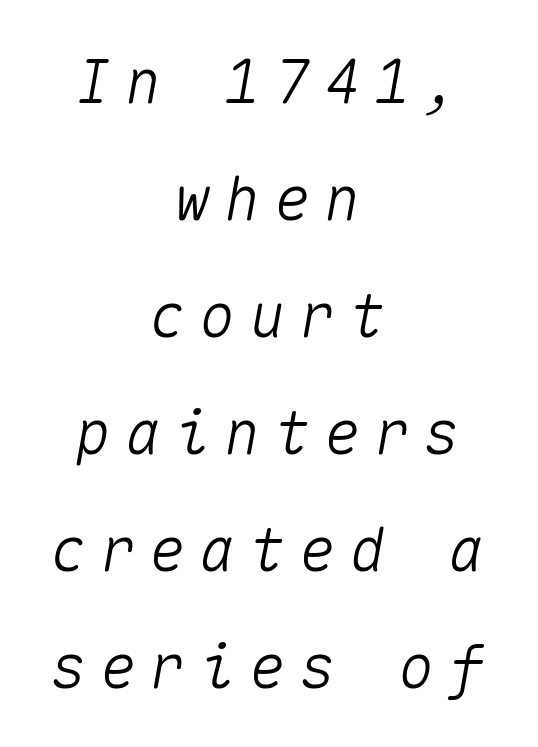
The image shows 60 px text type, italic (leaning right), monospaced; set centered, loose line spacing (1.95x), unusually wide letter spacing (+0.23 em), not underlined; medium stroke contrast and a medium x-height.
